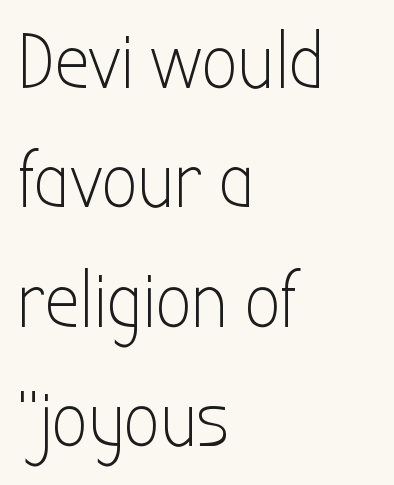
Q: Is the text bold? A: No.
Q: Is the text italic (slanted)? A: No, it is upright.
Q: Is the typeface a serif or a sans-serif typeface? A: Sans-serif.
Q: Is the text underlined? A: No.
Q: How is the paragraph aligned? A: Left-aligned.
Q: Is the spacing between letters normal or unusually wide? A: Normal.
Q: Is the spacing between lines tight, normal or loose? A: Normal.
Q: Width (condensed, normal, or wide)? A: Condensed.
Q: Stroke contrast? A: Low.
Q: x-height? A: Medium.
Q: Monospaced? A: No.
